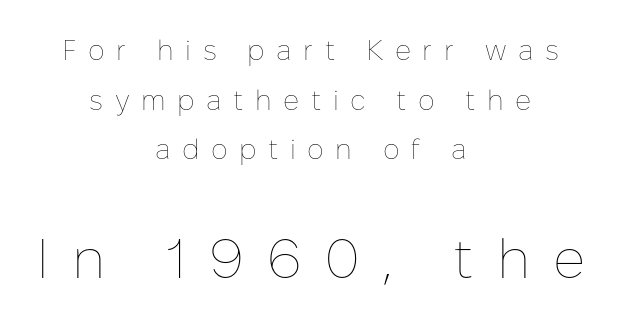
{"italic": "no", "bold": "no", "weight": "thin", "width": "normal", "stroke_contrast": "low", "x_height": "medium", "monospaced": "no", "underline": "no", "align": "center", "line_spacing_ratio": 1.77, "letter_spacing": "wide", "letter_spacing_em": 0.41, "larger_block": "second", "size_ratio": 2.0, "glyph_px": 56}
